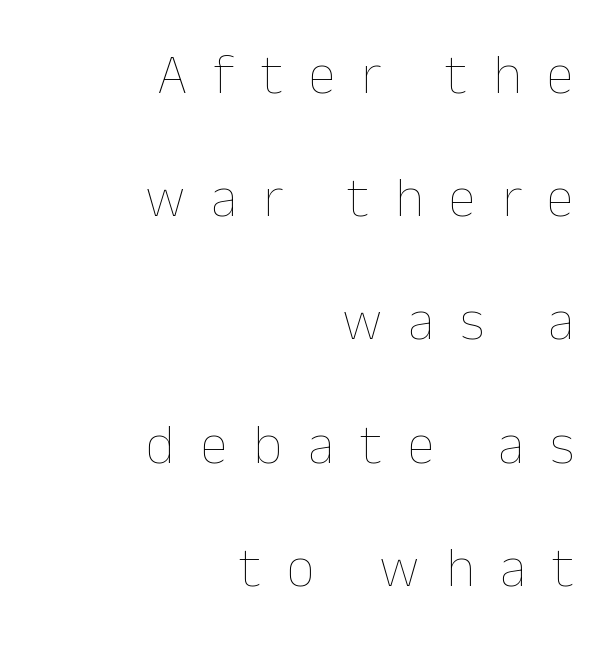
Q: Is the text bold? A: No.
Q: Is the text italic (slanted)? A: No, it is upright.
Q: Is the text underlined? A: No.
Q: How is the paragraph aligned? A: Right-aligned.
Q: Is the spacing between letters normal or unusually wide? A: Unusually wide.
Q: Is the spacing between lines tight, normal or loose? A: Loose.
Q: Width (condensed, normal, or wide)? A: Normal.
Q: Stroke contrast? A: Low.
Q: x-height? A: Medium.
Q: Monospaced? A: No.
